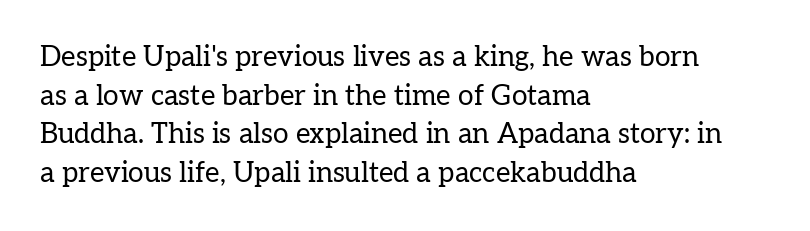
Standard letterfit; no display-style spreading of the glyphs. The words here are not underlined. The weight would be labelled regular, book, light, or lighter still. Characters remain perfectly vertical along every line. Spacing verdict: proportional, widths tailored to each character.
